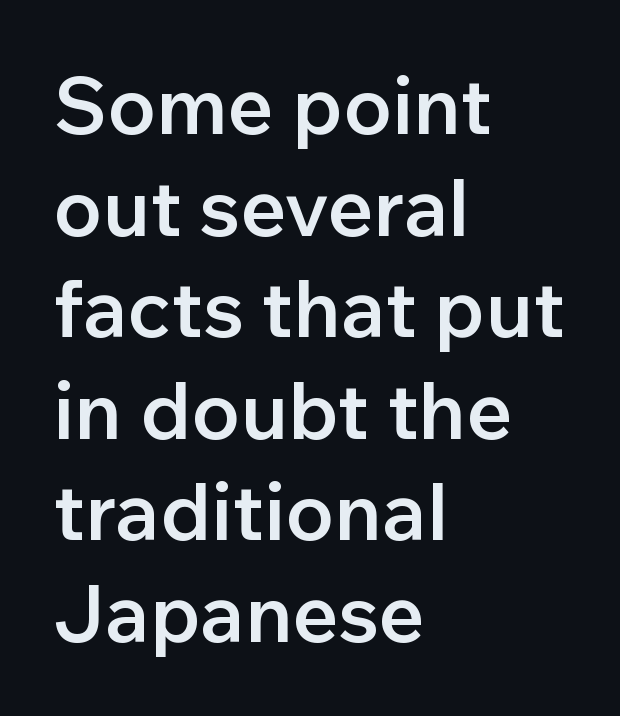
Notice how the passage keeps a crisp vertical edge on the left only. A normal amount of white space separates one row of letters from the next. Nothing sits at the stroke ends, so this counts as sans-serif. Has an underline been added? It has not.
